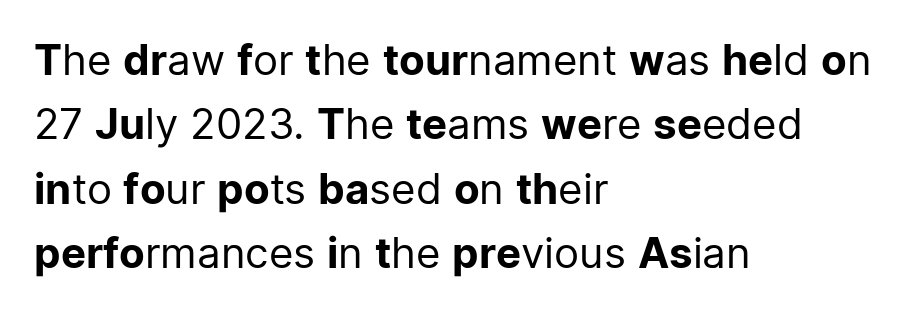
The image shows 42 px regular-weight sans-serif type, upright; set left-aligned, normal line spacing (1.53x), normal letter spacing, not underlined; low stroke contrast and a medium x-height.
